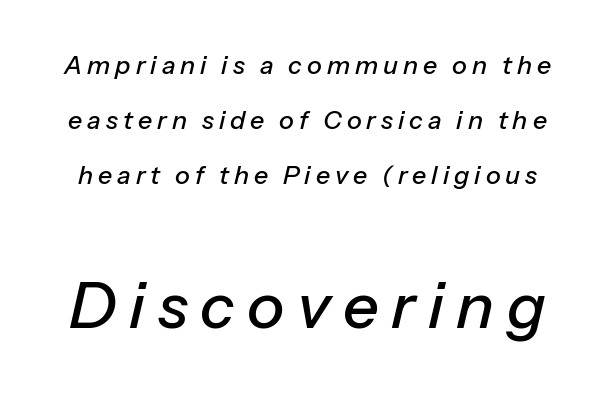
The image shows 63 px text type, italic (leaning right); set loose line spacing (2.21x), unusually wide letter spacing (+0.2 em), not underlined; the second (bottom) block is 2.52x larger; low stroke contrast and a medium x-height.
